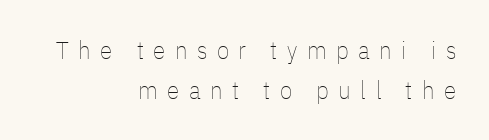
Q: Is the text bold? A: No.
Q: Is the text italic (slanted)? A: No, it is upright.
Q: Is the text underlined? A: No.
Q: How is the paragraph aligned? A: Right-aligned.
Q: Is the spacing between letters normal or unusually wide? A: Unusually wide.
Q: Is the spacing between lines tight, normal or loose? A: Normal.
